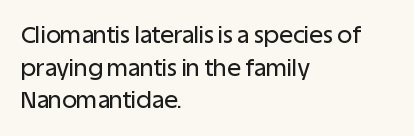
All the whitespace from short lines collects on the right. Standard letterfit; no display-style spreading of the glyphs. The area under the type is left untouched. Characters remain perfectly vertical along every line. If you measured baseline to baseline, you'd find a middling distance.
